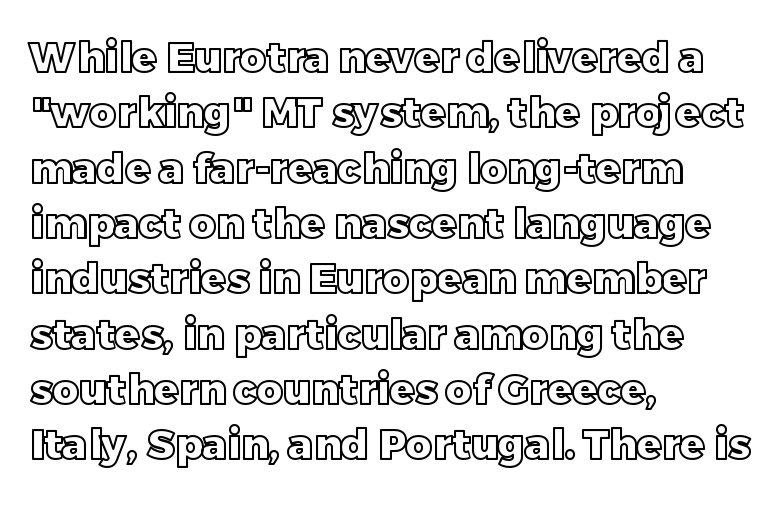
Q: Is the text italic (slanted)? A: No, it is upright.
Q: Is the text underlined? A: No.
Q: How is the paragraph aligned? A: Left-aligned.
Q: Is the spacing between letters normal or unusually wide? A: Normal.
Q: Is the spacing between lines tight, normal or loose? A: Normal.
Q: Width (condensed, normal, or wide)? A: Normal.
Q: x-height? A: Large.
Q: Monospaced? A: No.
